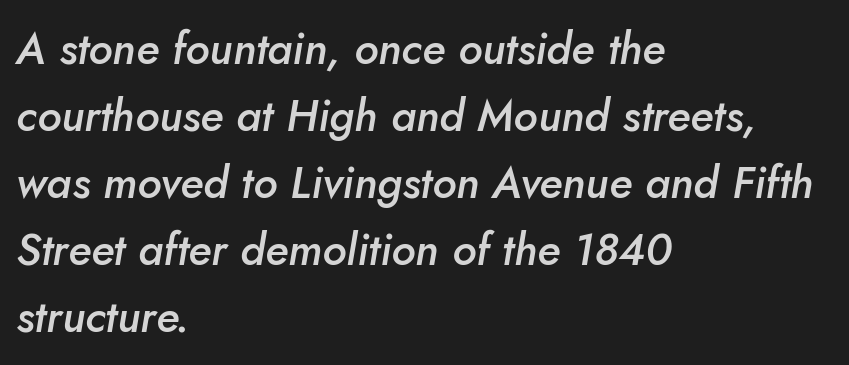
This sample uses an oblique cut, with every glyph tilted off the vertical. Compared with typical body copy, the letter spacing here is the same. The sample has been set in demibold, a notch under bold. Character widths vary here, with narrow letters taking less room than wide ones.
